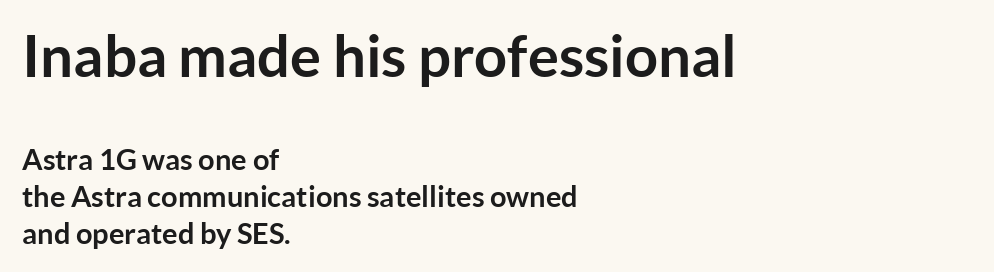
Q: Is the text bold? A: Yes.
Q: Is the text italic (slanted)? A: No, it is upright.
Q: Is the typeface a serif or a sans-serif typeface? A: Sans-serif.
Q: Is the text underlined? A: No.
Q: How is the paragraph aligned? A: Left-aligned.
Q: Is the spacing between letters normal or unusually wide? A: Normal.
Q: Is the spacing between lines tight, normal or loose? A: Normal.
Q: Which block of text is set in a larger size, the first (top) or the second (bottom)? A: The first (top) one.
Q: Width (condensed, normal, or wide)? A: Normal.
Q: Stroke contrast? A: Low.
Q: x-height? A: Medium.
Q: Monospaced? A: No.
